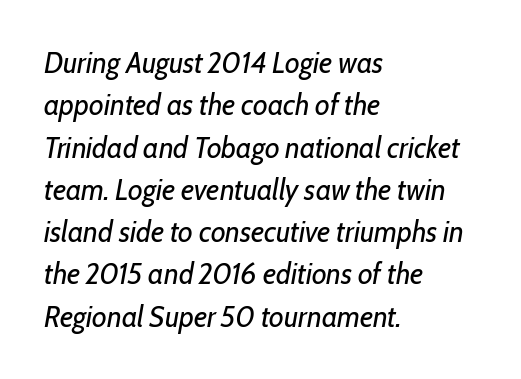
Q: Is the text bold? A: No.
Q: Is the text italic (slanted)? A: Yes, it leans right by about 10 degrees.
Q: Is the text underlined? A: No.
Q: How is the paragraph aligned? A: Left-aligned.
Q: Is the spacing between letters normal or unusually wide? A: Normal.
Q: Is the spacing between lines tight, normal or loose? A: Normal.
Q: Width (condensed, normal, or wide)? A: Condensed.
Q: Stroke contrast? A: Low.
Q: x-height? A: Medium.
Q: Monospaced? A: No.
